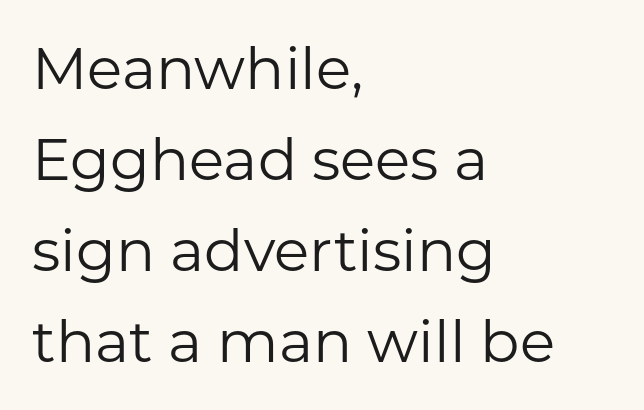
The image shows 58 px regular-weight sans-serif type, upright; set left-aligned, normal line spacing (1.57x), normal letter spacing, not underlined; low stroke contrast and a medium x-height.
